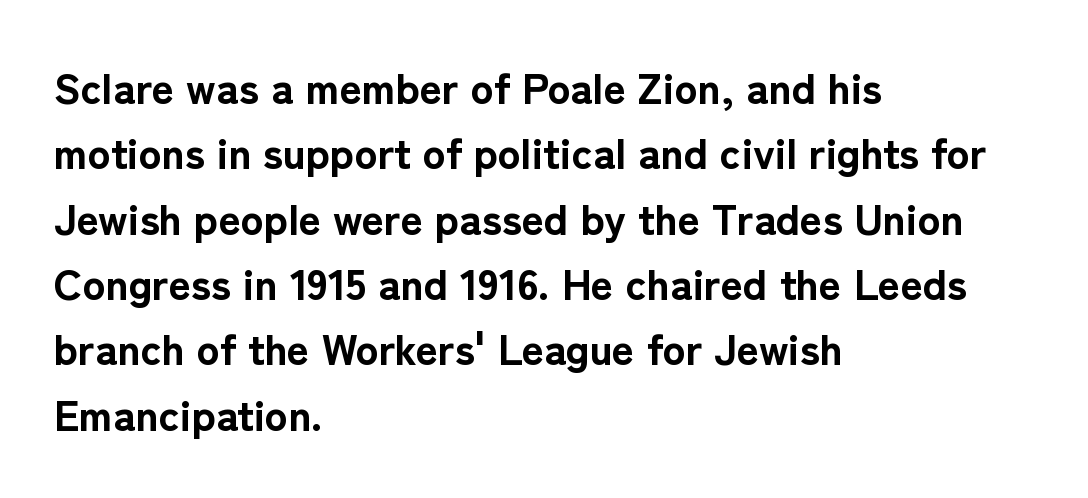
{"serif": "no", "italic": "no", "bold": "yes", "weight": "bold", "width": "normal", "stroke_contrast": "low", "x_height": "medium", "monospaced": "no", "underline": "no", "align": "left", "line_spacing": "normal", "line_spacing_ratio": 1.52, "letter_spacing": "normal", "letter_spacing_em": 0.0, "glyph_px": 43}
